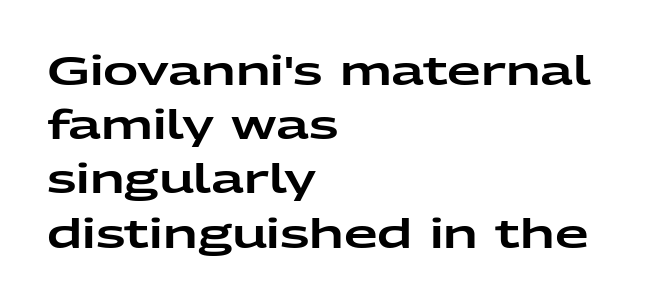
The image shows 39 px wide sans-serif type, upright; set left-aligned, normal line spacing (1.39x), normal letter spacing, not underlined; low stroke contrast and a medium x-height.
